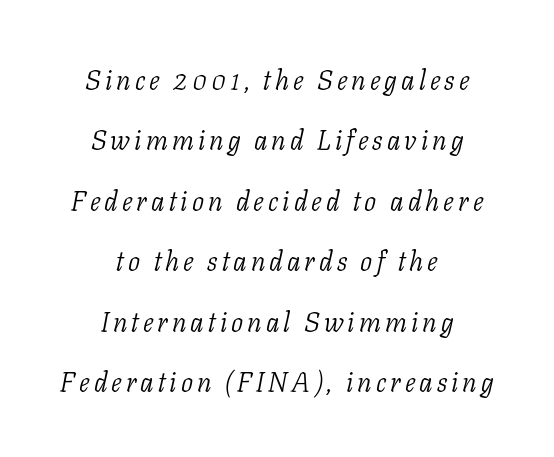
Q: Is the text bold? A: No.
Q: Is the text italic (slanted)? A: Yes, it leans right by about 11 degrees.
Q: Is the text underlined? A: No.
Q: How is the paragraph aligned? A: Centered.
Q: Is the spacing between lines tight, normal or loose? A: Loose.
